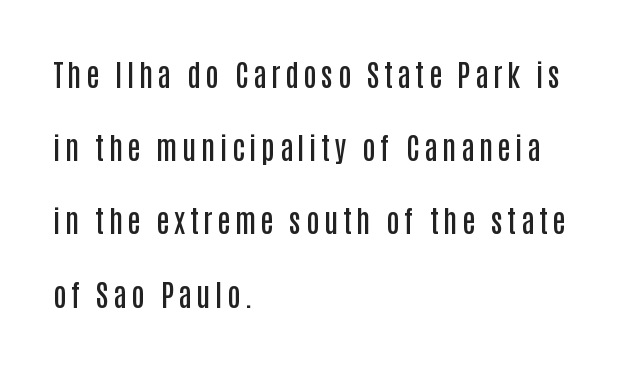
The image shows 30 px semibold, condensed sans-serif type, upright; set left-aligned, loose line spacing (2.44x), not underlined; low stroke contrast and a large x-height.
